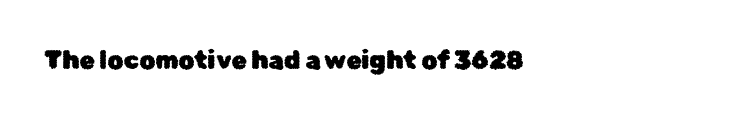
{"italic": "no", "underline": "no", "align": "left", "letter_spacing": "normal", "letter_spacing_em": 0.0, "glyph_px": 25}
